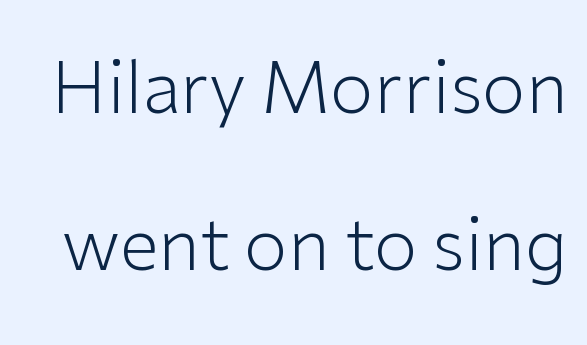
The image shows 71 px light sans-serif type, upright; set loose line spacing (2.21x), normal letter spacing, not underlined; low stroke contrast and a medium x-height.
